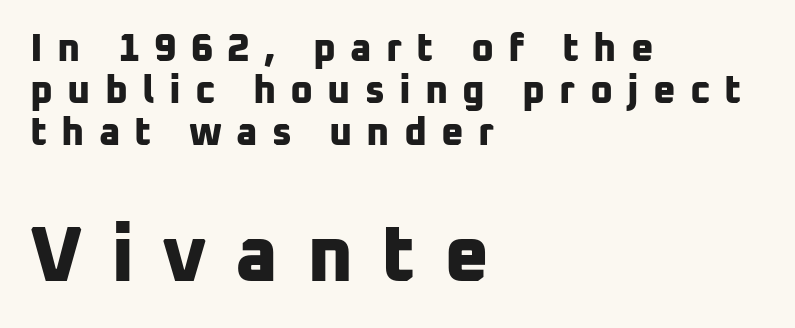
The image shows 78 px bold sans-serif type; set left-aligned, tight line spacing (1.08x), unusually wide letter spacing (+0.36 em), not underlined; the second (bottom) block is 2.0x larger; low stroke contrast and a medium x-height.
